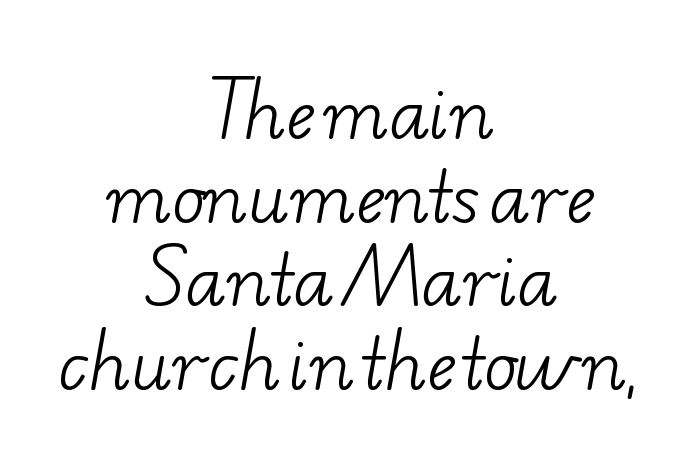
The image shows 68 px light, wide serif type; set centered, line spacing 1.23x, normal letter spacing, not underlined; low stroke contrast and a small x-height.
